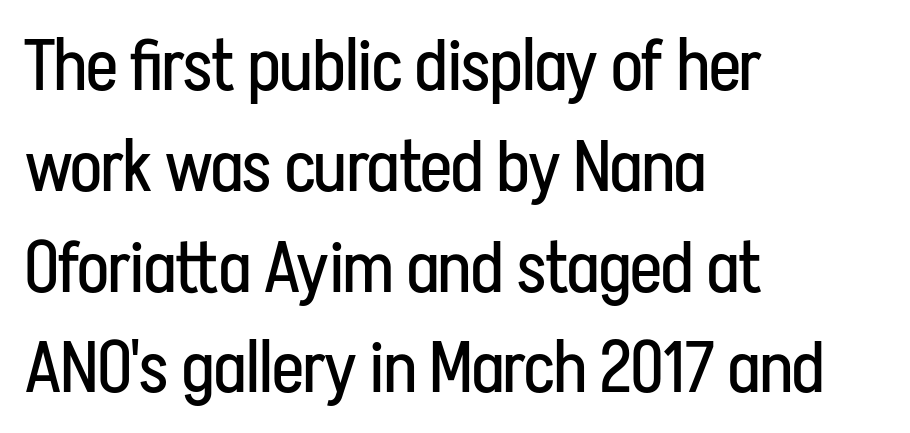
The image shows 72 px regular-weight, condensed sans-serif type, upright; set left-aligned, normal line spacing (1.4x), normal letter spacing, not underlined; low stroke contrast and a medium x-height.
